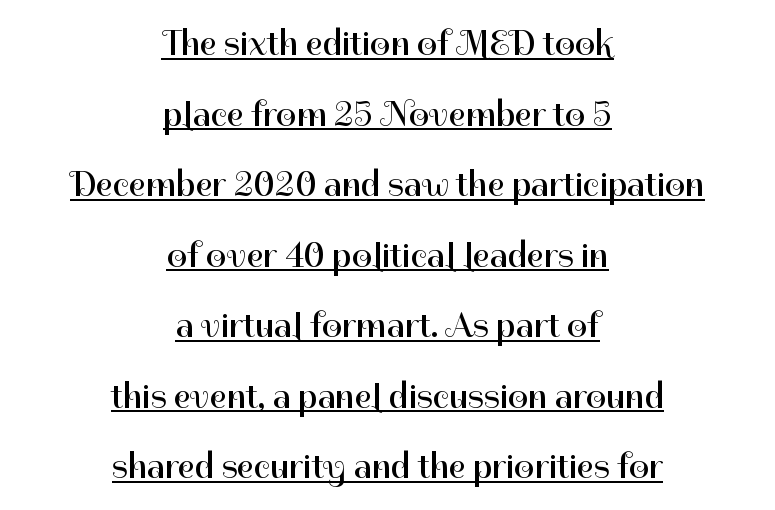
Q: Is the text bold? A: No.
Q: Is the text italic (slanted)? A: No, it is upright.
Q: Is the typeface a serif or a sans-serif typeface? A: Sans-serif.
Q: Is the text underlined? A: Yes.
Q: How is the paragraph aligned? A: Centered.
Q: Is the spacing between letters normal or unusually wide? A: Normal.
Q: Is the spacing between lines tight, normal or loose? A: Loose.
Q: Width (condensed, normal, or wide)? A: Normal.
Q: Stroke contrast? A: High.
Q: x-height? A: Medium.
Q: Monospaced? A: No.
